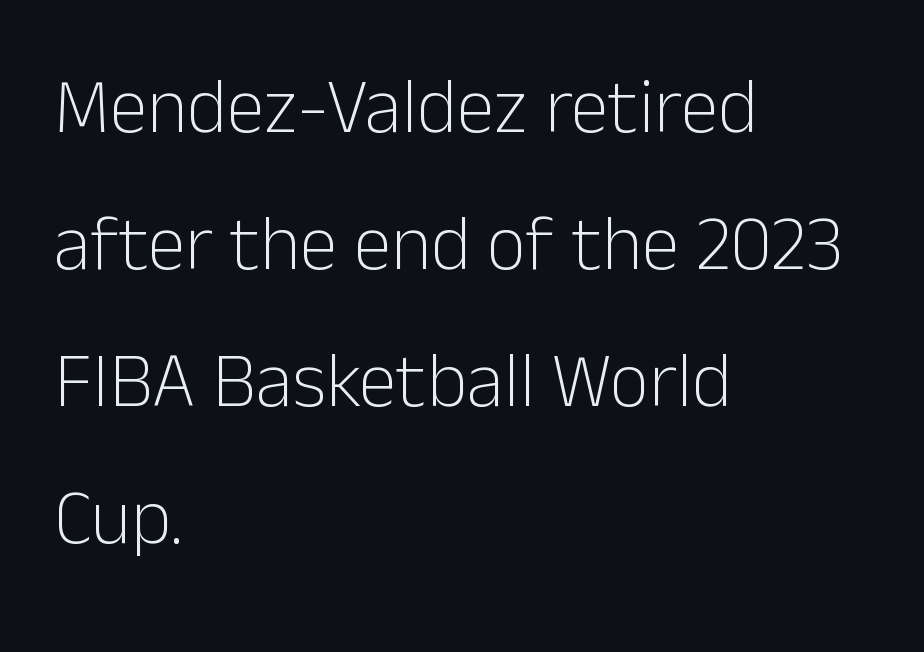
The image shows 77 px light sans-serif type, upright; set left-aligned, line spacing 1.78x, normal letter spacing, not underlined; low stroke contrast and a medium x-height.
